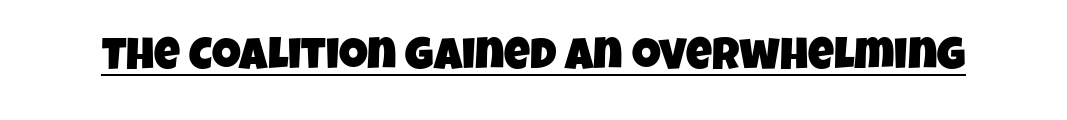
The image shows 45 px condensed sans-serif type; set normal letter spacing, underlined; low stroke contrast and a large x-height.
